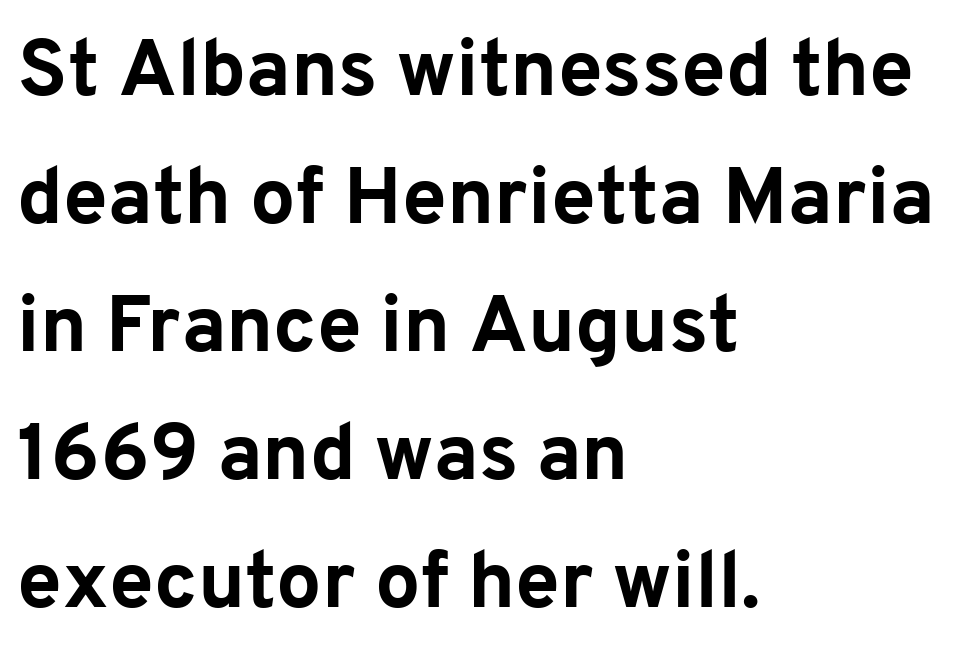
The image shows 80 px bold sans-serif type, upright; set left-aligned, normal line spacing (1.6x), normal letter spacing, not underlined; low stroke contrast and a medium x-height.
